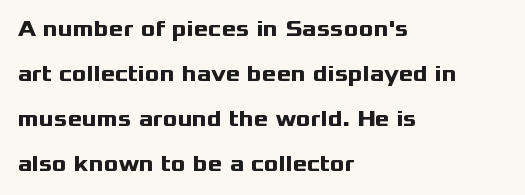
{"italic": "no", "bold": "yes", "underline": "no", "align": "left", "line_spacing": "loose", "line_spacing_ratio": 2.05, "letter_spacing": "normal", "letter_spacing_em": 0.0, "glyph_px": 22}
